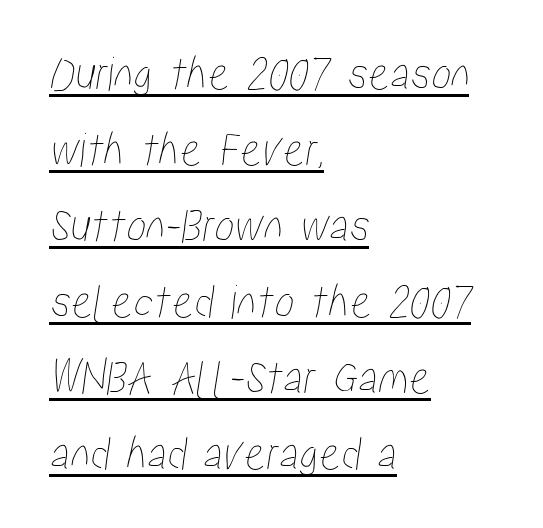
{"width": "condensed", "stroke_contrast": "low", "x_height": "medium", "monospaced": "no", "underline": "yes", "align": "left", "line_spacing": "normal", "line_spacing_ratio": 1.52, "letter_spacing": "normal", "letter_spacing_em": 0.0, "glyph_px": 50}
